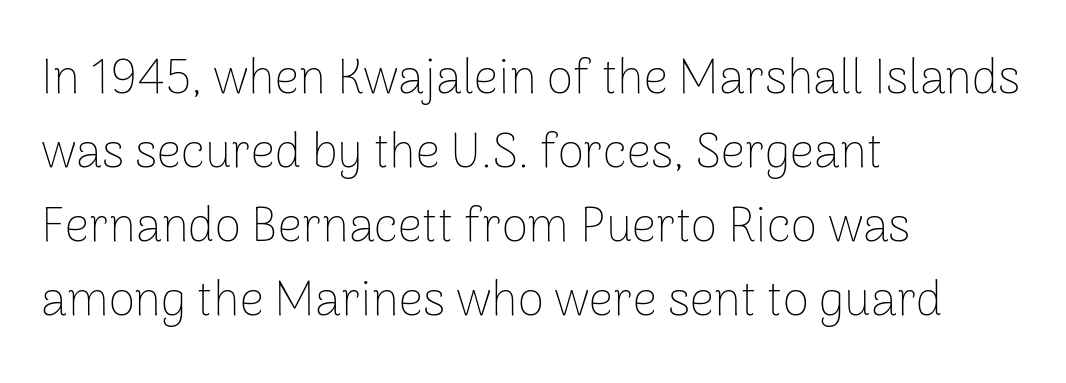
{"serif": "no", "italic": "no", "bold": "no", "weight": "thin", "width": "normal", "stroke_contrast": "low", "x_height": "medium", "monospaced": "no", "underline": "no", "align": "left", "line_spacing": "normal", "line_spacing_ratio": 1.54, "letter_spacing": "normal", "letter_spacing_em": 0.0, "glyph_px": 48}
